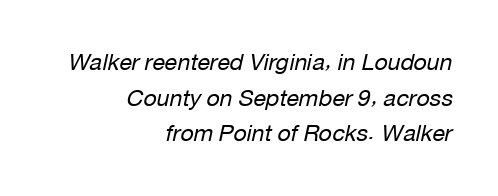
{"italic": "yes", "lean": "right", "slant_degrees": 12, "bold": "no", "underline": "no", "align": "right", "line_spacing": "normal", "line_spacing_ratio": 1.55, "letter_spacing": "normal", "letter_spacing_em": 0.0, "glyph_px": 23}
